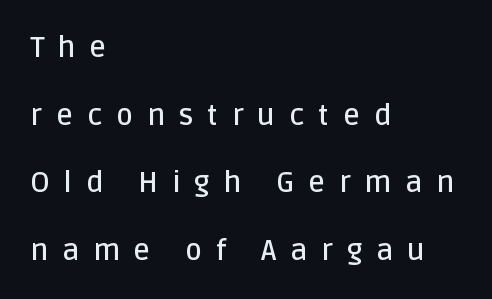
The image shows 29 px semibold sans-serif type, upright; set left-aligned, loose line spacing (2.33x), unusually wide letter spacing (+0.48 em), not underlined; low stroke contrast and a large x-height.
